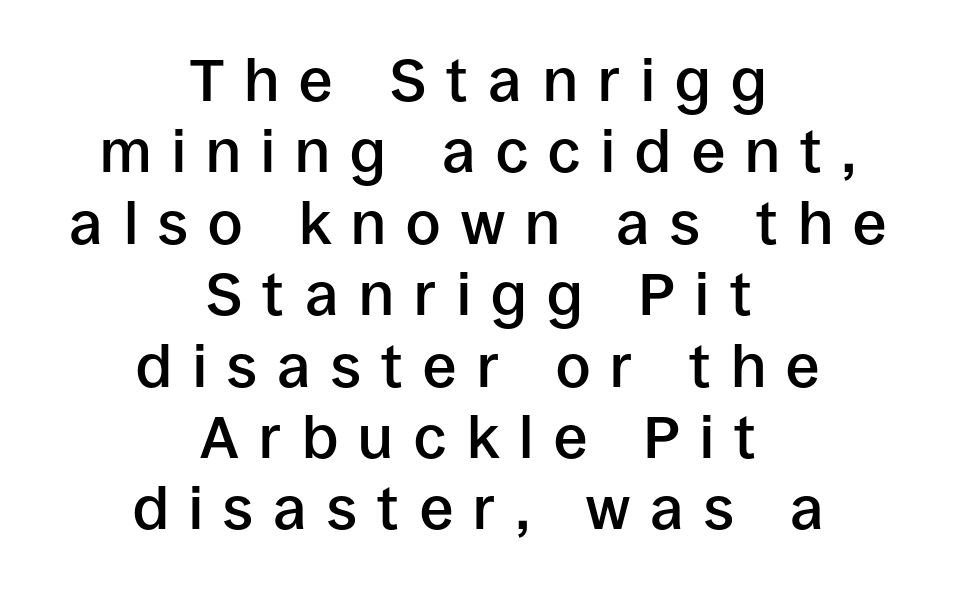
Q: Is the text bold? A: Semi-bold.
Q: Is the text italic (slanted)? A: No, it is upright.
Q: Is the typeface a serif or a sans-serif typeface? A: Sans-serif.
Q: Is the text underlined? A: No.
Q: How is the paragraph aligned? A: Centered.
Q: Is the spacing between letters normal or unusually wide? A: Unusually wide.
Q: Width (condensed, normal, or wide)? A: Normal.
Q: Stroke contrast? A: Low.
Q: x-height? A: Large.
Q: Monospaced? A: No.
